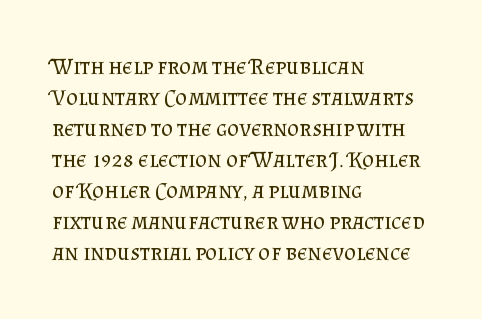
The image shows 23 px text type, upright; set left-aligned, normal line spacing (1.35x), normal letter spacing, not underlined.
